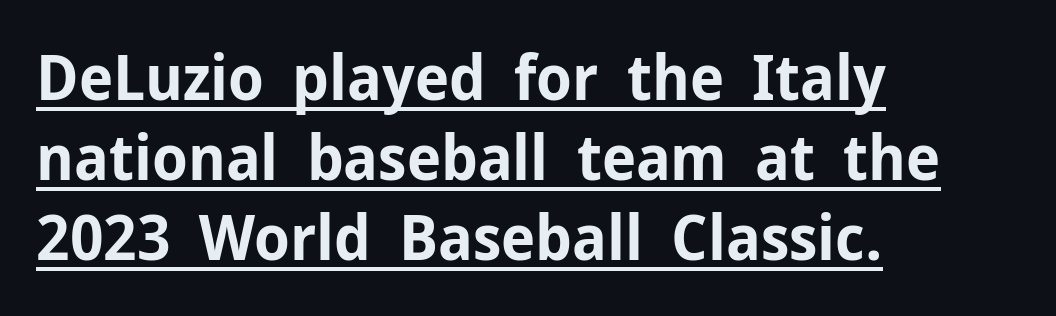
The image shows 63 px bold sans-serif type, upright; set left-aligned, normal line spacing (1.27x), normal letter spacing, underlined; low stroke contrast and a medium x-height.
